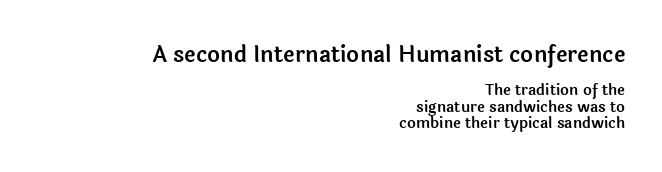
The composition opens big and finishes small. Ascenders rise straight up at ninety degrees. These lines huddle together more closely than default settings would place them. Observe the ordinary spacing: letters are neighbours, not strangers. This rendering uses right alignment, leaving the left contour irregular. Decoration check: the copy has no underline.
